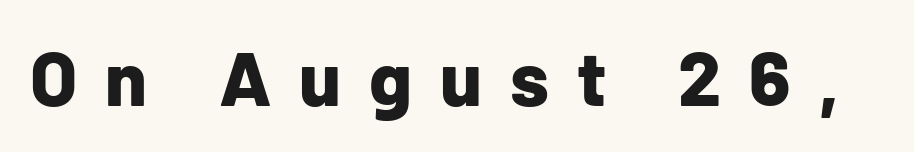
{"serif": "no", "italic": "no", "bold": "yes", "weight": "bold", "width": "normal", "stroke_contrast": "low", "x_height": "medium", "monospaced": "no", "underline": "no", "letter_spacing": "wide", "letter_spacing_em": 0.37, "glyph_px": 76}
